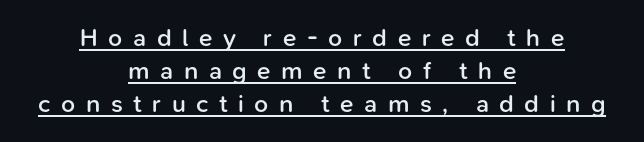
{"italic": "no", "bold": "semi", "underline": "yes", "align": "center", "line_spacing": "normal", "line_spacing_ratio": 1.32, "letter_spacing": "wide", "letter_spacing_em": 0.42, "glyph_px": 25}
